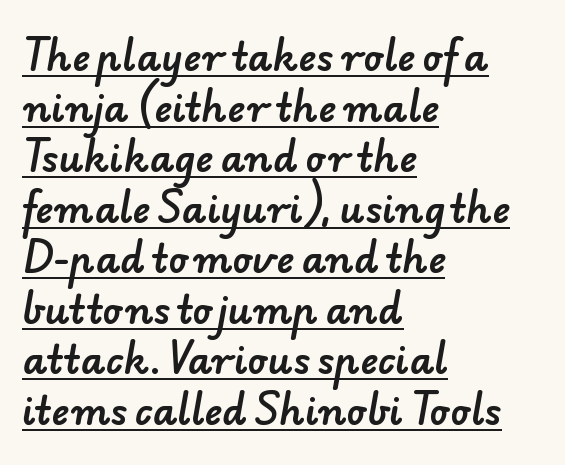
Q: Is the typeface a serif or a sans-serif typeface? A: Sans-serif.
Q: Is the text underlined? A: Yes.
Q: How is the paragraph aligned? A: Left-aligned.
Q: Is the spacing between letters normal or unusually wide? A: Normal.
Q: Is the spacing between lines tight, normal or loose? A: Normal.
Q: Width (condensed, normal, or wide)? A: Normal.
Q: Stroke contrast? A: Low.
Q: x-height? A: Small.
Q: Monospaced? A: No.
